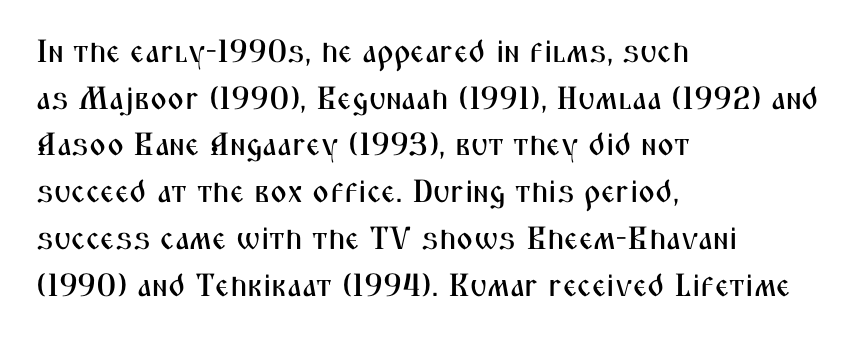
Quick note: not italic, upright. Interline gaps are of average width in this sample. Note: no serifs on the glyphs. Does the copy run flush right? No — it runs flush left. Nothing unusual about the tracking: characters are spaced as the font intends. Varying glyph widths throughout — classic text-font behaviour.
